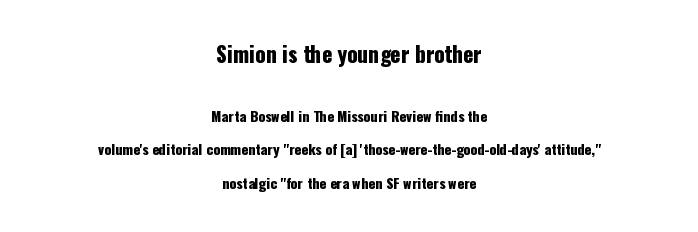
{"italic": "no", "underline": "no", "align": "center", "line_spacing": "loose", "line_spacing_ratio": 2.42, "letter_spacing": "normal", "letter_spacing_em": 0.0, "larger_block": "first", "size_ratio": 1.5, "glyph_px": 21}
